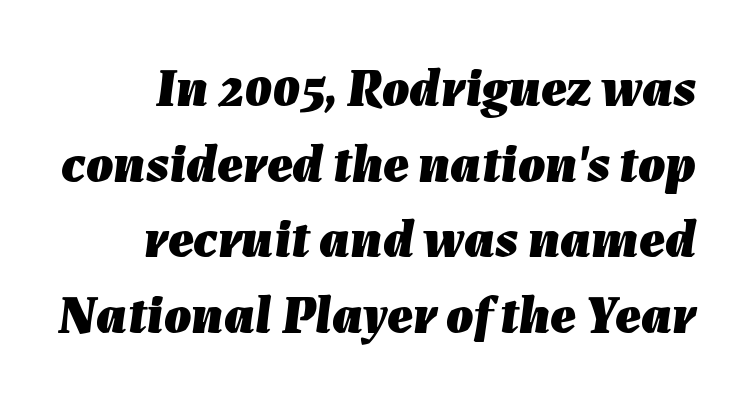
{"italic": "yes", "lean": "right", "slant_degrees": 7, "bold": "yes", "weight": "heavy", "width": "normal", "stroke_contrast": "low", "x_height": "medium", "monospaced": "no", "underline": "no", "align": "right", "line_spacing": "normal", "line_spacing_ratio": 1.4, "letter_spacing": "normal", "letter_spacing_em": 0.0, "glyph_px": 54}
